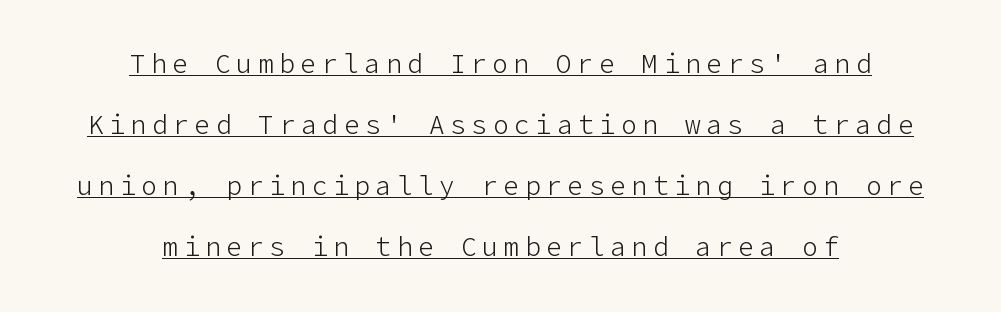
{"italic": "no", "bold": "no", "underline": "yes", "align": "center", "line_spacing": "loose", "line_spacing_ratio": 2.35, "letter_spacing": "wide", "letter_spacing_em": 0.22, "glyph_px": 26}
